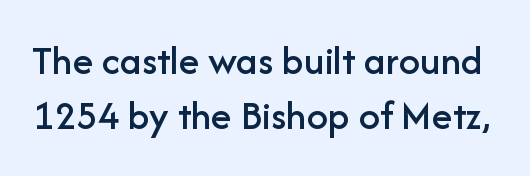
Q: Is the text italic (slanted)? A: No, it is upright.
Q: Is the typeface a serif or a sans-serif typeface? A: Sans-serif.
Q: Is the text underlined? A: No.
Q: Is the spacing between letters normal or unusually wide? A: Normal.
Q: Is the spacing between lines tight, normal or loose? A: Normal.
Q: Width (condensed, normal, or wide)? A: Normal.
Q: Stroke contrast? A: Low.
Q: x-height? A: Medium.
Q: Monospaced? A: No.
